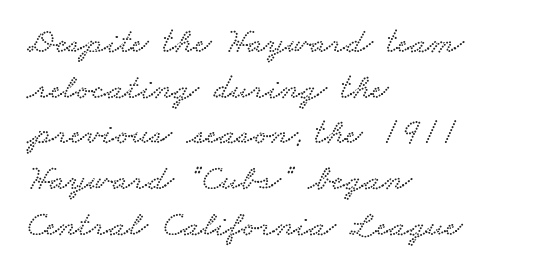
The image shows 36 px wide serif type; set left-aligned, normal line spacing (1.27x), normal letter spacing, not underlined; low stroke contrast and a small x-height.
